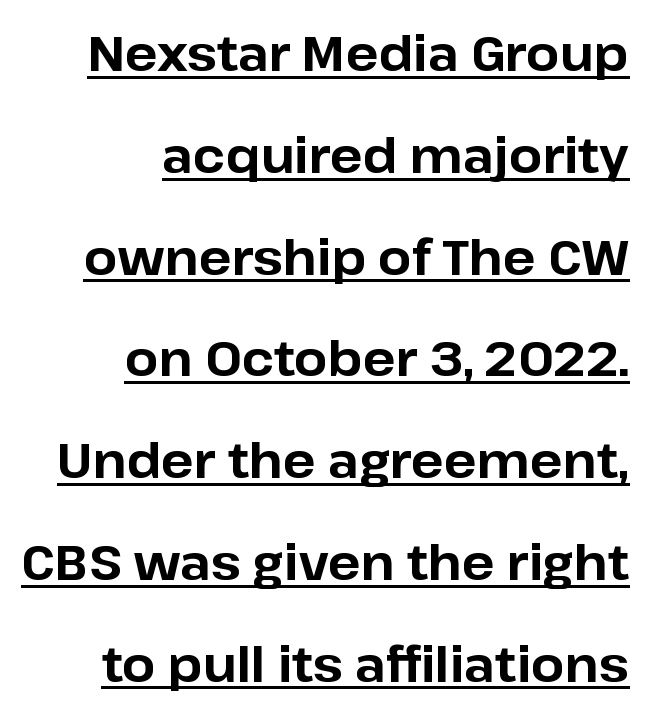
Q: Is the text bold? A: Yes.
Q: Is the text italic (slanted)? A: No, it is upright.
Q: Is the typeface a serif or a sans-serif typeface? A: Sans-serif.
Q: Is the text underlined? A: Yes.
Q: How is the paragraph aligned? A: Right-aligned.
Q: Is the spacing between letters normal or unusually wide? A: Normal.
Q: Is the spacing between lines tight, normal or loose? A: Loose.
Q: Width (condensed, normal, or wide)? A: Normal.
Q: Stroke contrast? A: Low.
Q: x-height? A: Medium.
Q: Monospaced? A: No.
